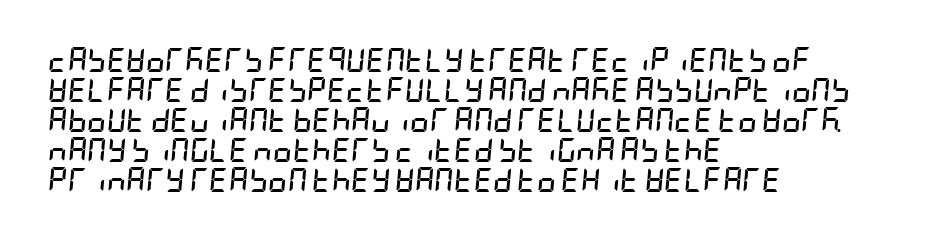
Is the block centered? No — it sits flush against the left margin. Letters rest on an invisible, unmarked baseline. The sample has been set heavy, in full bold. Does extra space separate the letters? No, they use regular spacing.
